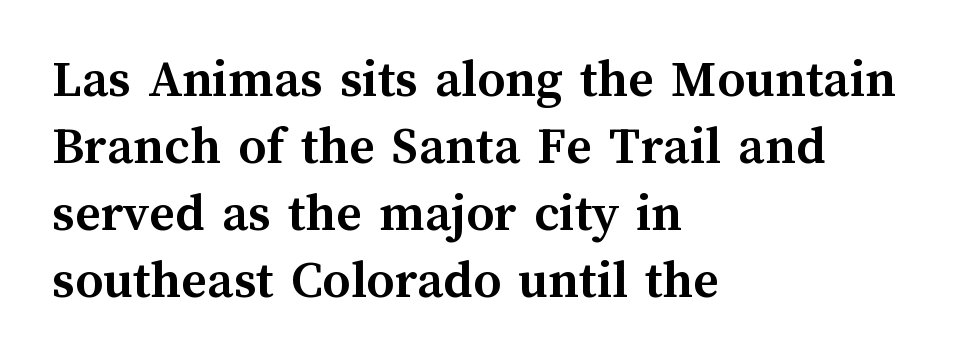
The image shows 55 px semibold type, upright; set left-aligned, line spacing 1.22x, normal letter spacing, not underlined; medium stroke contrast and a medium x-height.
